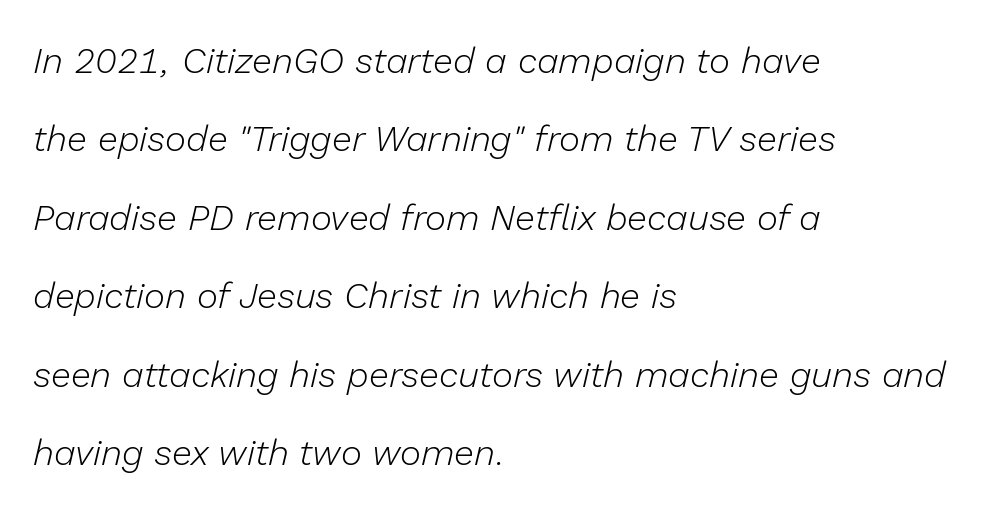
Anything drawn beneath the words? Only blank space. These lines keep a tight, regular rhythm from letter to letter. Every row of glyphs begins at an identical x-position on the left. Think of a printed novel: that variable character pitch is what you see here.
